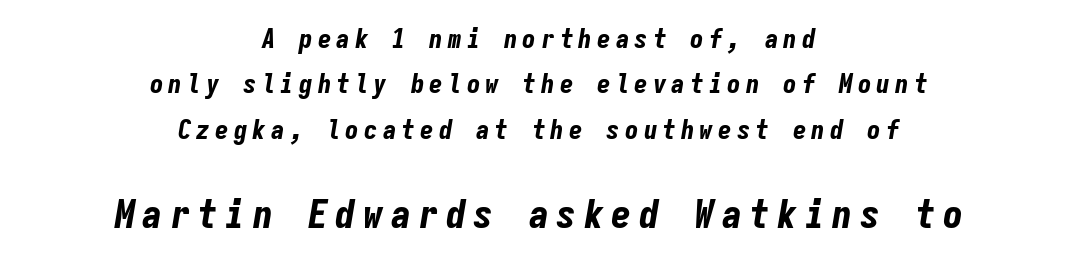
Q: Is the text bold? A: Yes.
Q: Is the text italic (slanted)? A: Yes, it leans right by about 9 degrees.
Q: Is the text underlined? A: No.
Q: How is the paragraph aligned? A: Centered.
Q: Is the spacing between lines tight, normal or loose? A: Normal.
Q: Which block of text is set in a larger size, the first (top) or the second (bottom)? A: The second (bottom) one.
Q: Width (condensed, normal, or wide)? A: Condensed.
Q: Stroke contrast? A: Low.
Q: x-height? A: Medium.
Q: Monospaced? A: Yes.
